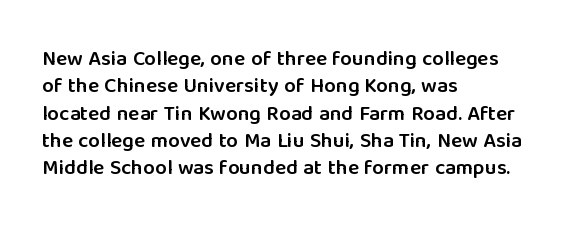
Line beginnings align vertically; line endings do not. Weight: semibold (demi). Tracking here is standard; glyphs follow each other at the usual distance. If you drew a line through each stem, it would be perfectly vertical. Has an underline been added? It has not.
